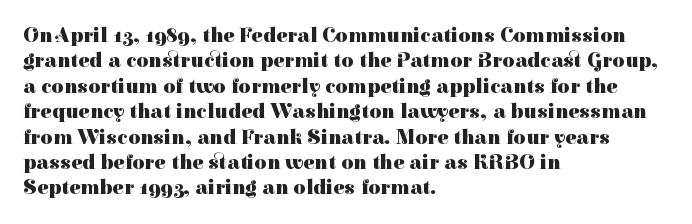
{"italic": "no", "bold": "yes", "underline": "no", "align": "left", "line_spacing_ratio": 1.21, "letter_spacing": "normal", "letter_spacing_em": 0.0, "glyph_px": 21}
